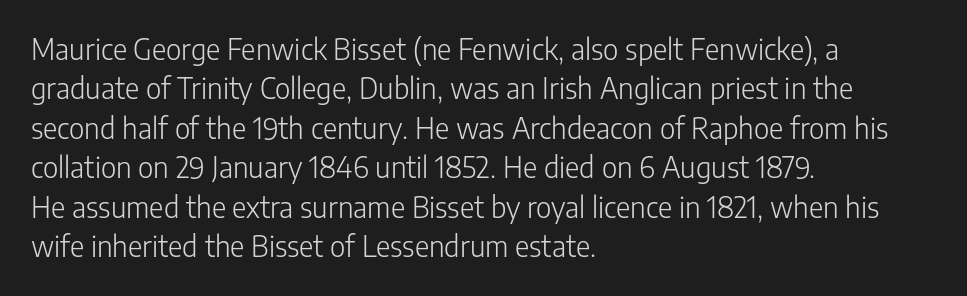
{"serif": "no", "italic": "no", "bold": "no", "weight": "light", "width": "normal", "stroke_contrast": "low", "x_height": "medium", "monospaced": "no", "underline": "no", "align": "left", "line_spacing": "normal", "line_spacing_ratio": 1.41, "letter_spacing": "normal", "letter_spacing_em": 0.0, "glyph_px": 28}
